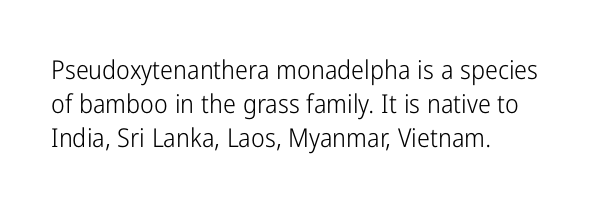
Descenders are the only things crossing below the line. All the whitespace from short lines collects on the right. Characters remain perfectly vertical along every line. The letters sit at their default tracking, neither squeezed nor spread.
